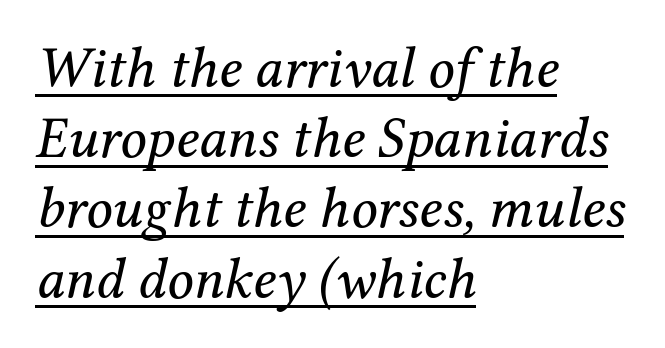
The image shows 58 px regular-weight serif type, italic (leaning right); set left-aligned, line spacing 1.21x, normal letter spacing, underlined; medium stroke contrast and a medium x-height.
